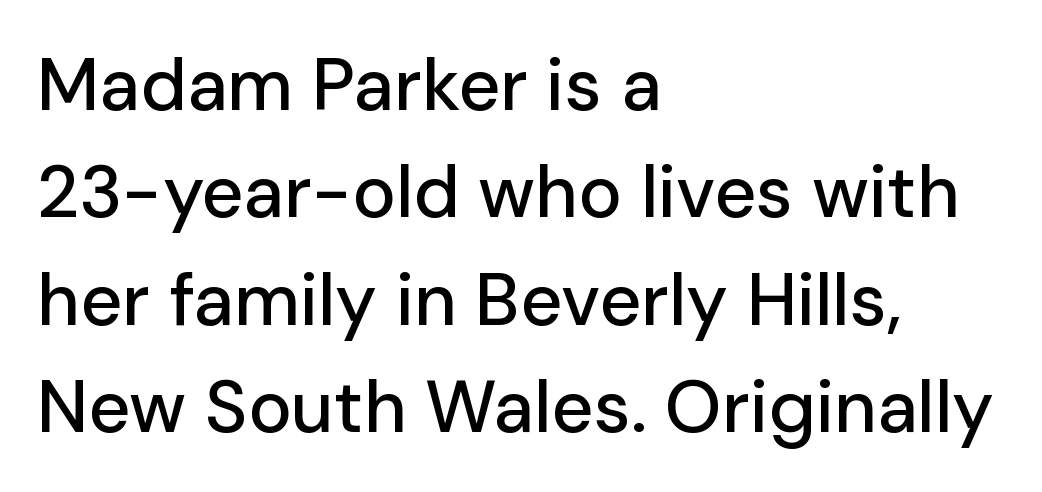
The image shows 73 px sans-serif type, upright; set left-aligned, normal line spacing (1.47x), normal letter spacing, not underlined; low stroke contrast and a medium x-height.
